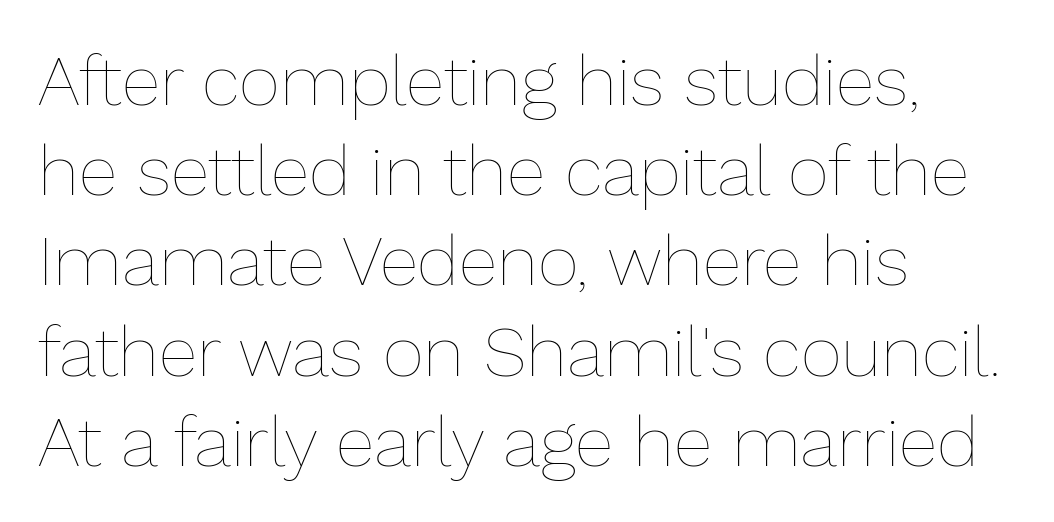
{"italic": "no", "bold": "no", "weight": "thin", "width": "normal", "stroke_contrast": "low", "x_height": "medium", "monospaced": "no", "underline": "no", "align": "left", "line_spacing": "normal", "line_spacing_ratio": 1.27, "letter_spacing": "normal", "letter_spacing_em": 0.0, "glyph_px": 71}
